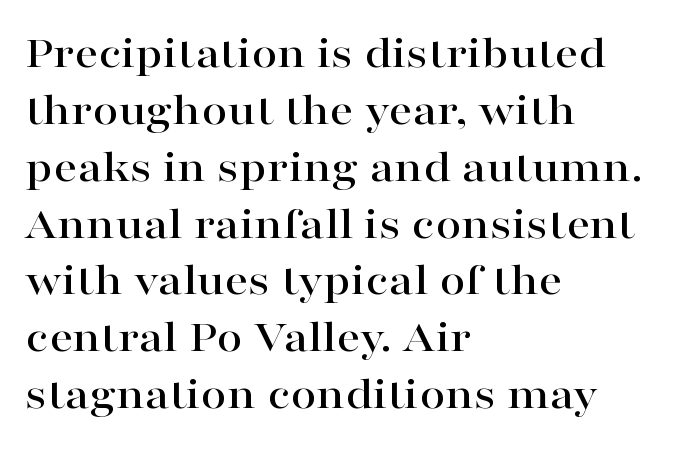
The image shows 47 px wide serif type, upright; set left-aligned, line spacing 1.21x, normal letter spacing, not underlined; high stroke contrast and a medium x-height.
